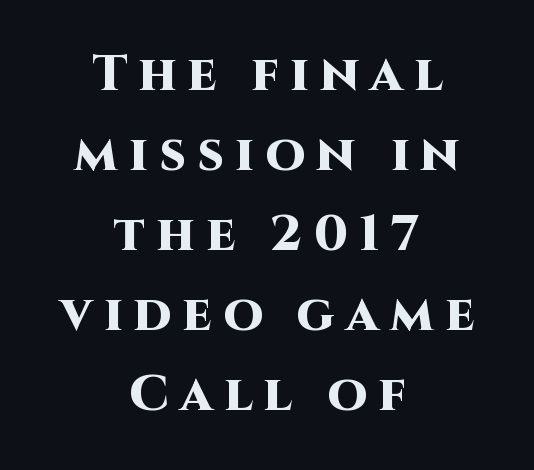
The image shows 51 px heavy sans-serif type, upright; set centered, normal line spacing (1.57x), unusually wide letter spacing (+0.22 em), not underlined; high stroke contrast and a large x-height.
